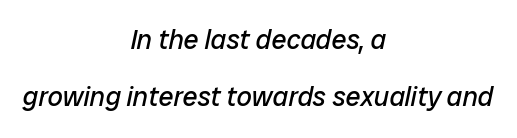
{"italic": "yes", "lean": "right", "slant_degrees": 12, "bold": "no", "underline": "no", "align": "center", "line_spacing": "loose", "line_spacing_ratio": 2.12, "letter_spacing": "normal", "letter_spacing_em": 0.0, "glyph_px": 27}
